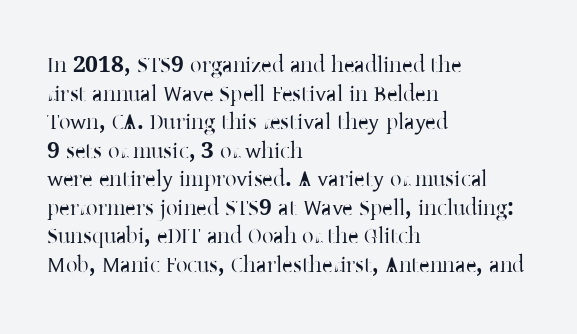
Q: Is the text italic (slanted)? A: No, it is upright.
Q: Is the text underlined? A: No.
Q: How is the paragraph aligned? A: Left-aligned.
Q: Is the spacing between letters normal or unusually wide? A: Normal.
